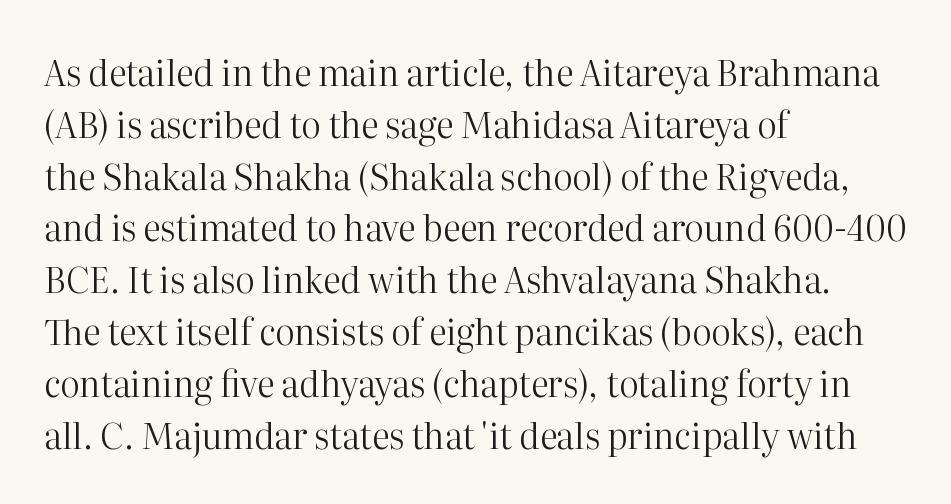
Q: Is the text bold? A: No.
Q: Is the text italic (slanted)? A: No, it is upright.
Q: Is the typeface a serif or a sans-serif typeface? A: Serif.
Q: Is the text underlined? A: No.
Q: How is the paragraph aligned? A: Left-aligned.
Q: Is the spacing between letters normal or unusually wide? A: Normal.
Q: Is the spacing between lines tight, normal or loose? A: Normal.
Q: Width (condensed, normal, or wide)? A: Normal.
Q: Stroke contrast? A: High.
Q: x-height? A: Medium.
Q: Monospaced? A: No.
